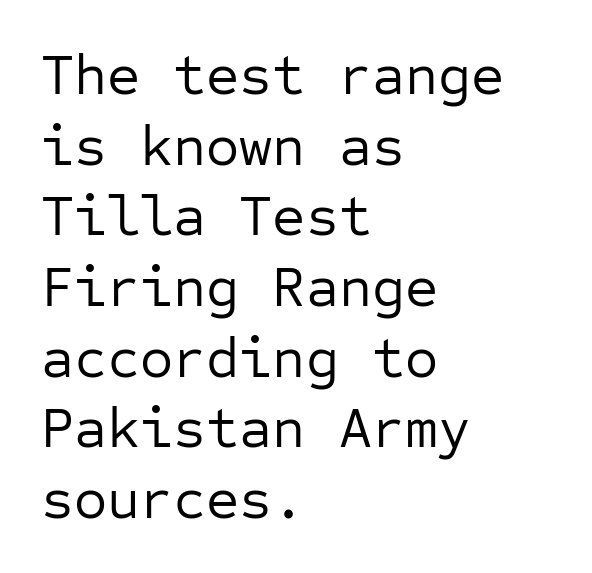
This is the regular roman posture of the typeface. Anything drawn beneath the words? Only blank space. There is no visible air inserted between adjacent glyphs. Note the uniform advance width — an 'i' takes as much space as an 'm'. Stroke terminals: plain, sans-serif. The typesetter chose a ragged-right arrangement here.
